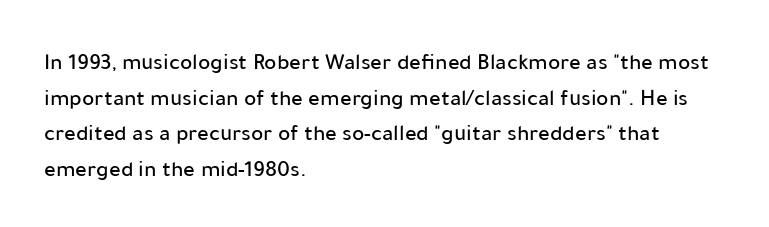
Q: Is the text italic (slanted)? A: No, it is upright.
Q: Is the text underlined? A: No.
Q: How is the paragraph aligned? A: Left-aligned.
Q: Is the spacing between letters normal or unusually wide? A: Normal.
Q: Is the spacing between lines tight, normal or loose? A: Normal.
